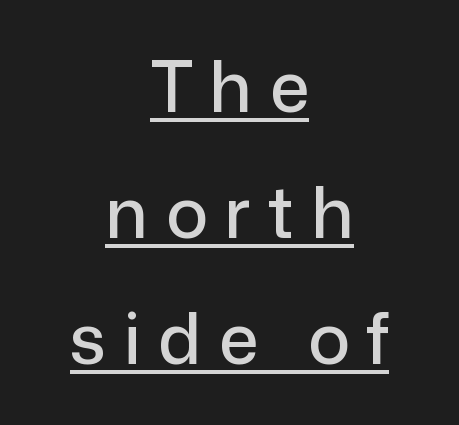
Q: Is the text italic (slanted)? A: No, it is upright.
Q: Is the typeface a serif or a sans-serif typeface? A: Sans-serif.
Q: Is the text underlined? A: Yes.
Q: How is the paragraph aligned? A: Centered.
Q: Is the spacing between letters normal or unusually wide? A: Unusually wide.
Q: Width (condensed, normal, or wide)? A: Normal.
Q: Stroke contrast? A: Low.
Q: x-height? A: Medium.
Q: Monospaced? A: No.
